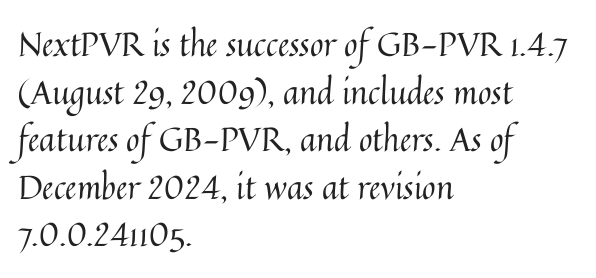
Q: Is the text bold? A: No.
Q: Is the text italic (slanted)? A: Yes.
Q: Is the text underlined? A: No.
Q: How is the paragraph aligned? A: Left-aligned.
Q: Is the spacing between letters normal or unusually wide? A: Normal.
Q: Is the spacing between lines tight, normal or loose? A: Normal.
Q: Width (condensed, normal, or wide)? A: Normal.
Q: Stroke contrast? A: Medium.
Q: x-height? A: Medium.
Q: Monospaced? A: No.
